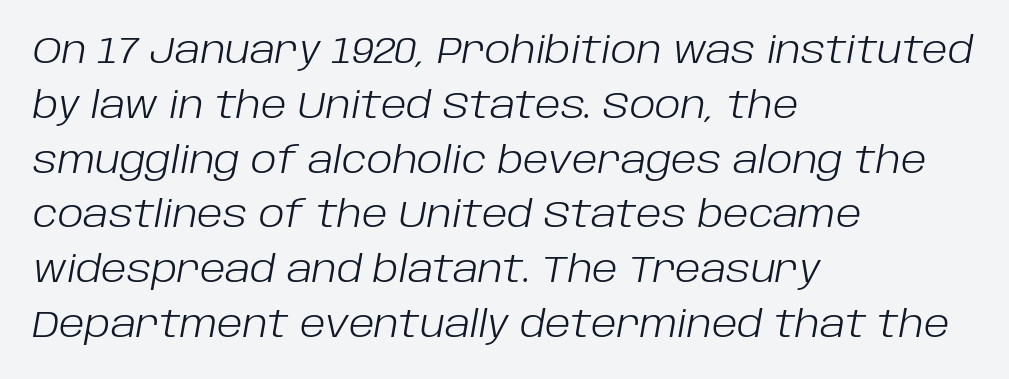
The specimen reads as italic at a glance. Regular leading. Proportional: the letters do not fall into vertical columns. These glyphs show unthickened strokes, regular width or finer. What stands out about the letter spacing? Nothing — it is the standard amount.
